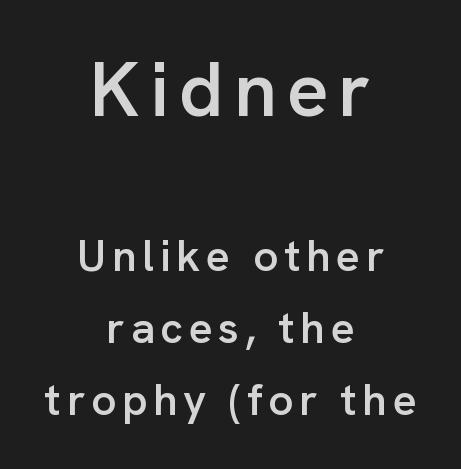
The image shows 77 px semibold sans-serif type, upright; set centered, normal line spacing (1.64x), not underlined; the first (top) block is 1.75x larger; low stroke contrast and a medium x-height.
